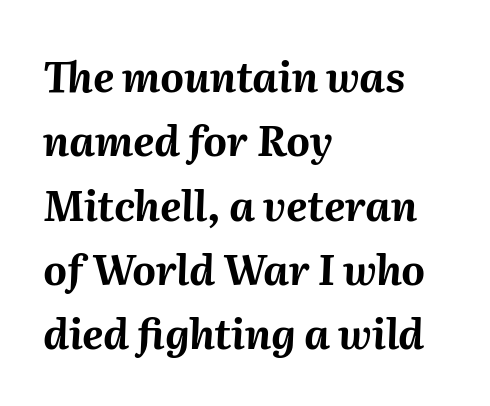
The image shows 41 px bold type, italic (leaning right); set left-aligned, normal line spacing (1.57x), normal letter spacing, not underlined; medium stroke contrast and a medium x-height.
